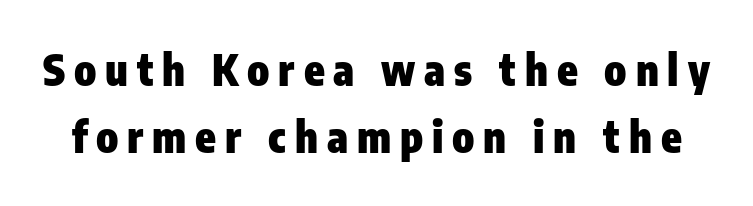
{"serif": "no", "italic": "no", "bold": "yes", "weight": "heavy", "width": "condensed", "stroke_contrast": "low", "x_height": "medium", "monospaced": "no", "underline": "no", "line_spacing": "normal", "line_spacing_ratio": 1.6, "letter_spacing": "wide", "letter_spacing_em": 0.21, "glyph_px": 42}
